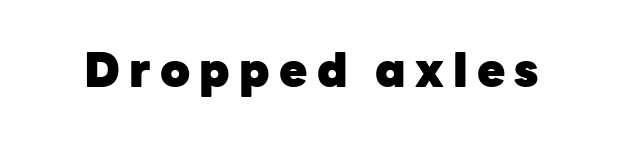
{"serif": "no", "italic": "no", "bold": "yes", "weight": "heavy", "width": "normal", "stroke_contrast": "low", "x_height": "medium", "monospaced": "no", "underline": "no", "letter_spacing": "wide", "letter_spacing_em": 0.2, "glyph_px": 46}
